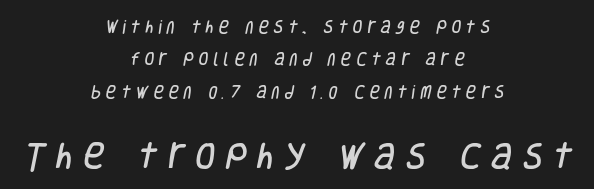
Serifs: no, the terminals of the letterforms are clean. These lines are rendered in a variable-pitch font. Compared with typical paragraphs, the rows here are farther apart. The zone under the glyphs is completely vacant.
